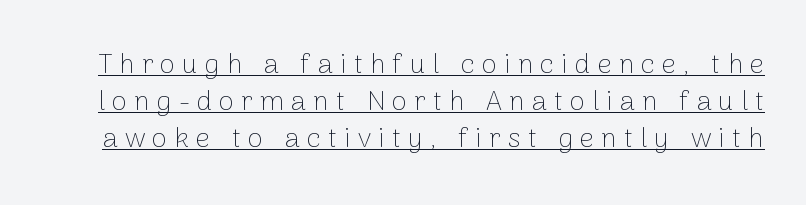
{"serif": "no", "italic": "no", "bold": "no", "weight": "thin", "width": "normal", "stroke_contrast": "low", "x_height": "medium", "monospaced": "no", "underline": "yes", "line_spacing": "normal", "line_spacing_ratio": 1.32, "letter_spacing": "wide", "letter_spacing_em": 0.25, "glyph_px": 28}
